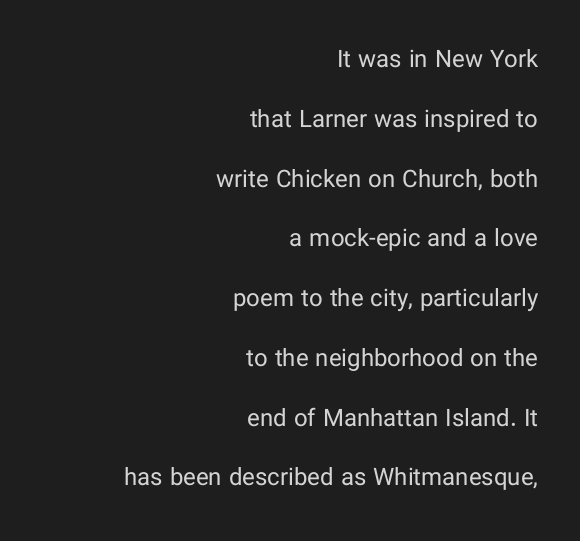
{"italic": "no", "bold": "no", "underline": "no", "align": "right", "line_spacing": "loose", "line_spacing_ratio": 2.49, "letter_spacing": "normal", "letter_spacing_em": 0.0, "glyph_px": 24}
